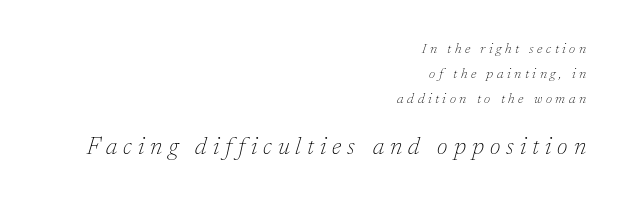
The image shows 24 px text type, italic (leaning right); set right-aligned, line spacing 1.78x, unusually wide letter spacing (+0.25 em), not underlined; the second (bottom) block is 1.71x larger.
